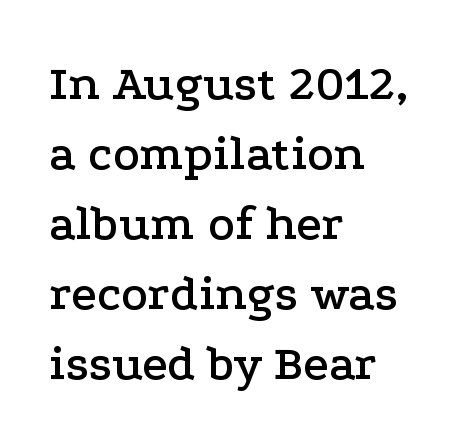
Q: Is the text italic (slanted)? A: No, it is upright.
Q: Is the typeface a serif or a sans-serif typeface? A: Serif.
Q: Is the text underlined? A: No.
Q: How is the paragraph aligned? A: Left-aligned.
Q: Is the spacing between letters normal or unusually wide? A: Normal.
Q: Is the spacing between lines tight, normal or loose? A: Normal.
Q: Width (condensed, normal, or wide)? A: Wide.
Q: Stroke contrast? A: Low.
Q: x-height? A: Medium.
Q: Monospaced? A: No.
